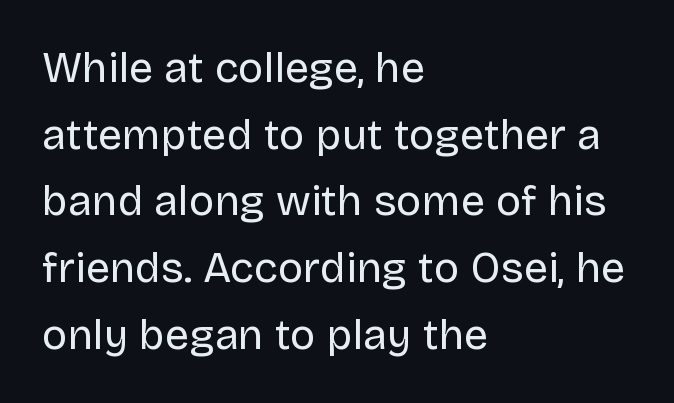
Do the characters align in a grid? No, the font is proportional. Weight: in the light-to-regular range. The typography opts for an upright posture over an oblique one. No feet cap the strokes, marking this as sans-serif type. Is there much room between lines? A standard amount, neither cramped nor airy.
